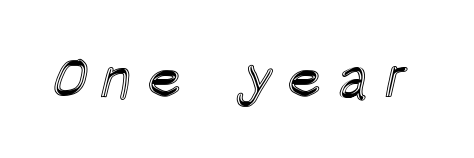
Q: Is the text italic (slanted)? A: Yes.
Q: Is the text underlined? A: No.
Q: Is the spacing between letters normal or unusually wide? A: Unusually wide.
Q: Width (condensed, normal, or wide)? A: Condensed.
Q: x-height? A: Large.
Q: Monospaced? A: No.
